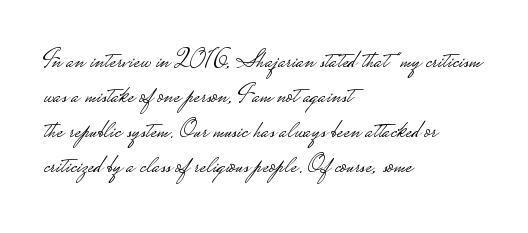
{"bold": "no", "underline": "no", "align": "left", "line_spacing": "normal", "line_spacing_ratio": 1.35, "letter_spacing": "normal", "letter_spacing_em": 0.0, "glyph_px": 26}
